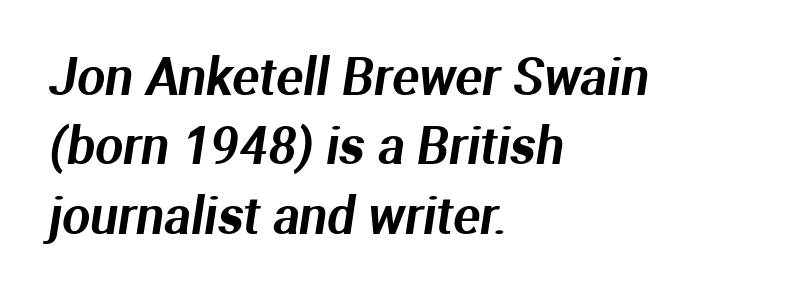
The passage shown stacks its lines at a standard gap. Beneath every word, the page is bare. The rendering uses natural spacing where letterforms have individual widths. Letterform terminals end flat and unadorned throughout the passage. Line starts are locked; line ends wander.
